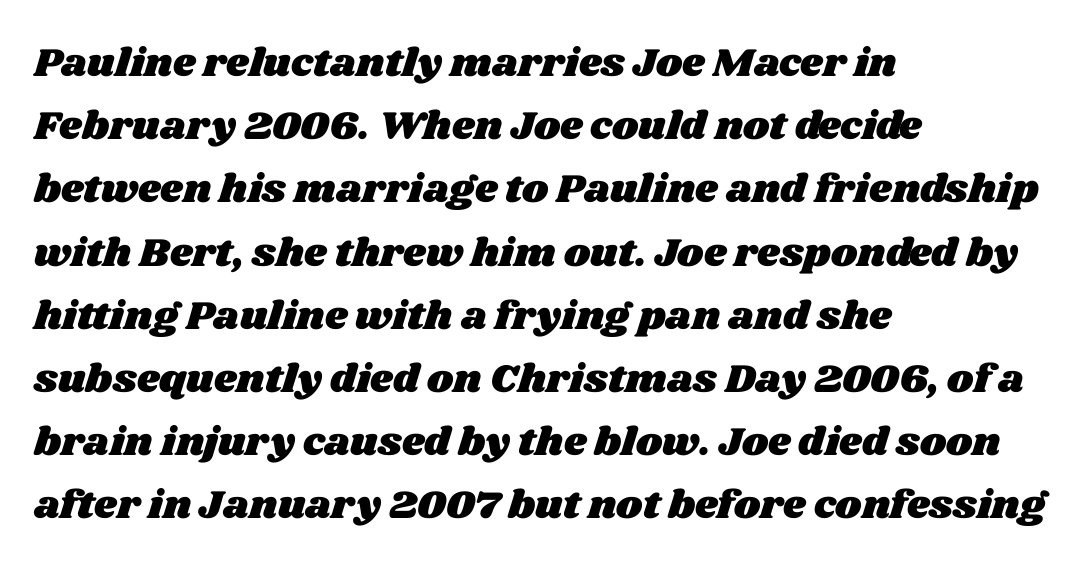
{"width": "wide", "stroke_contrast": "medium", "x_height": "large", "monospaced": "no", "underline": "no", "align": "left", "line_spacing": "normal", "line_spacing_ratio": 1.58, "letter_spacing": "normal", "letter_spacing_em": 0.0, "glyph_px": 40}
